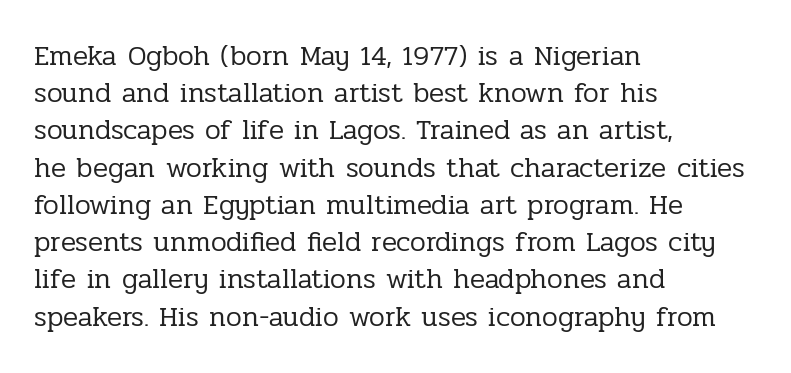
Q: Is the text bold? A: No.
Q: Is the text italic (slanted)? A: No, it is upright.
Q: Is the typeface a serif or a sans-serif typeface? A: Serif.
Q: Is the text underlined? A: No.
Q: How is the paragraph aligned? A: Left-aligned.
Q: Is the spacing between letters normal or unusually wide? A: Normal.
Q: Is the spacing between lines tight, normal or loose? A: Normal.
Q: Width (condensed, normal, or wide)? A: Normal.
Q: Stroke contrast? A: Low.
Q: x-height? A: Medium.
Q: Monospaced? A: No.
